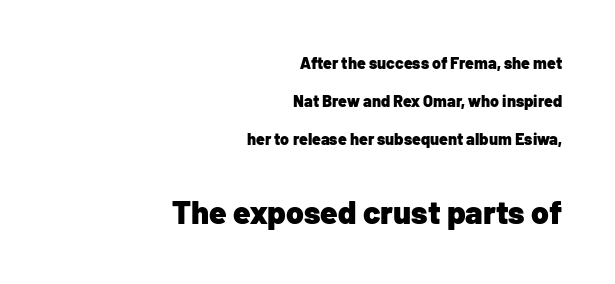
Does the lettering tilt? It doesn't — this is upright. Is there much room between lines? Yes — plenty of vertical air separates them. The rag falls on the left side of this text block. This layout puts the modest block above and the oversized block below.
